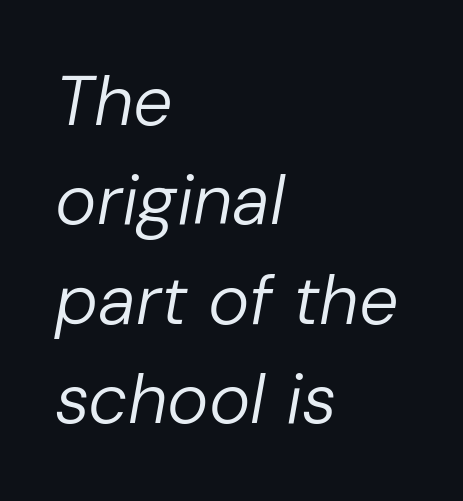
The image shows 70 px regular-weight type, italic (leaning right); set left-aligned, normal line spacing (1.42x), normal letter spacing, not underlined; low stroke contrast and a medium x-height.
